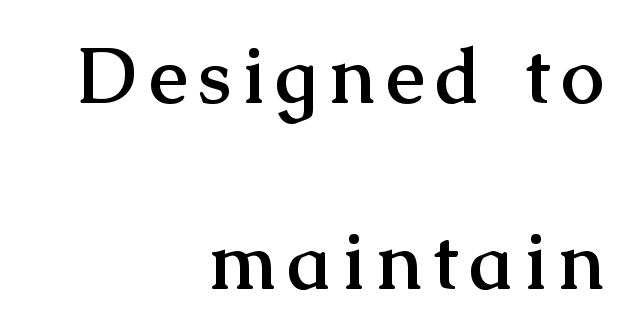
Just letters on the line, the space beneath them empty. A typesetter would call this proportional, since set widths differ per character. If you drew a line through each stem, it would be perfectly vertical. Is there much room between lines? Yes — plenty of vertical air separates them. Which margin do the lines hug? The right one — the left edge is uneven. Little horizontal feet cap the strokes, marking this as serif type.
